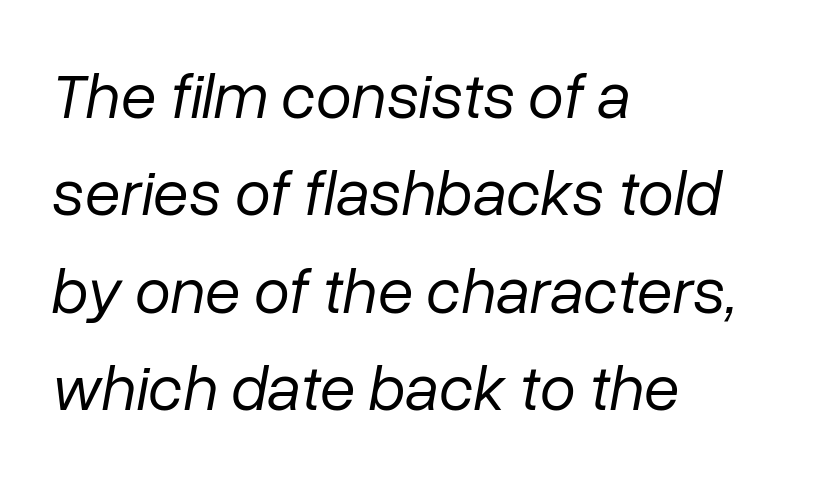
{"italic": "yes", "lean": "right", "slant_degrees": 10, "bold": "no", "weight": "regular", "width": "normal", "stroke_contrast": "low", "x_height": "medium", "monospaced": "no", "underline": "no", "align": "left", "line_spacing": "normal", "line_spacing_ratio": 1.5, "letter_spacing": "normal", "letter_spacing_em": 0.0, "glyph_px": 65}
